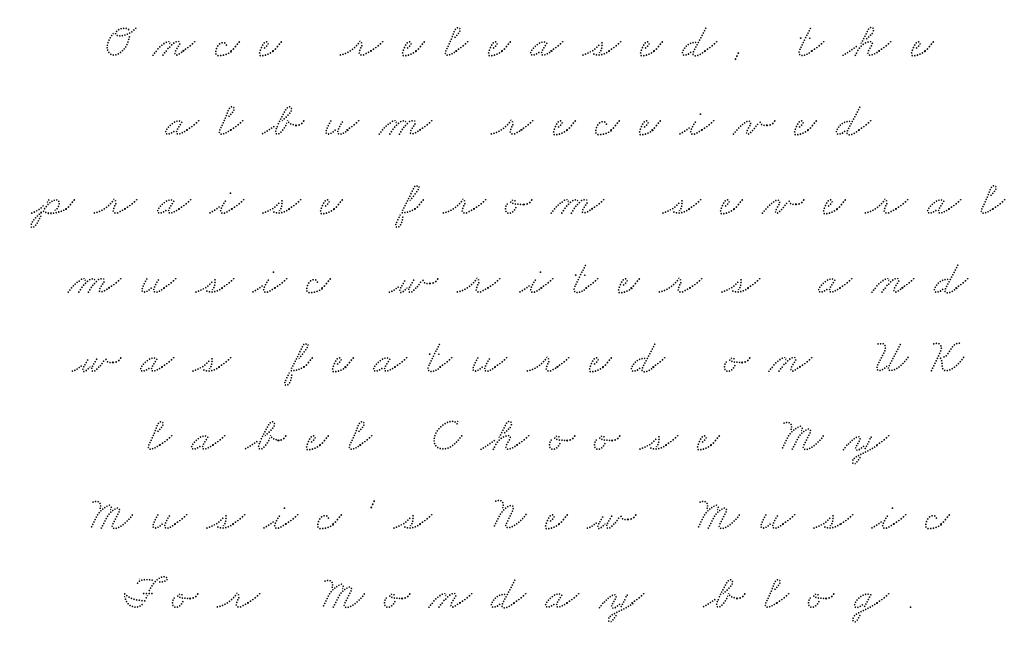
If you folded the block vertically in half, each line would mirror itself in length. Do the characters align in a grid? No, the font is proportional. The type is letterspaced generously, with wide tracking. Regular leading.
